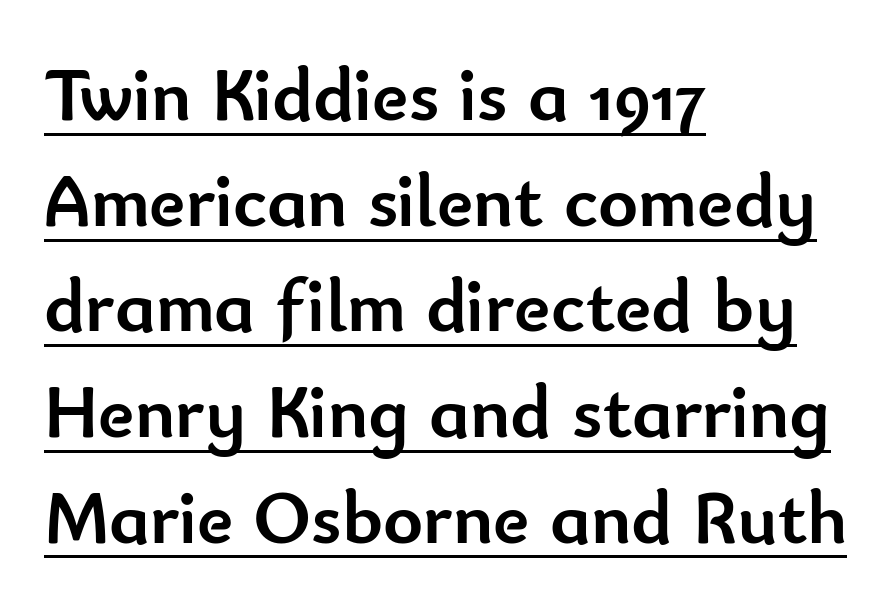
Q: Is the text bold? A: Yes.
Q: Is the text italic (slanted)? A: No, it is upright.
Q: Is the typeface a serif or a sans-serif typeface? A: Sans-serif.
Q: Is the text underlined? A: Yes.
Q: How is the paragraph aligned? A: Left-aligned.
Q: Is the spacing between letters normal or unusually wide? A: Normal.
Q: Is the spacing between lines tight, normal or loose? A: Normal.
Q: Width (condensed, normal, or wide)? A: Normal.
Q: Stroke contrast? A: Low.
Q: x-height? A: Small.
Q: Monospaced? A: No.
